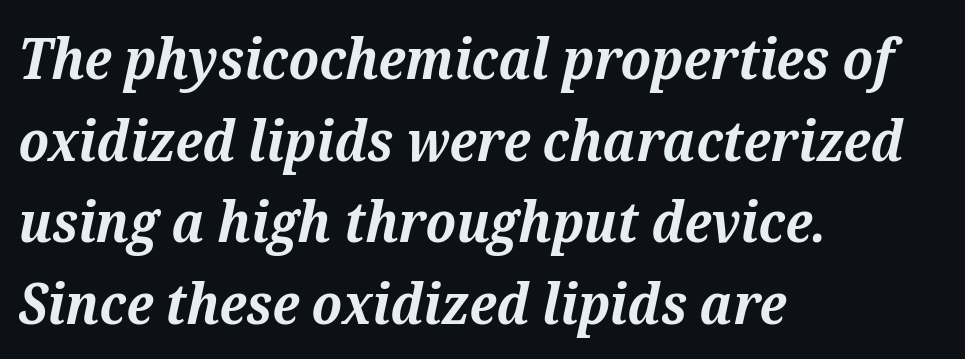
Q: Is the text bold? A: Yes.
Q: Is the text italic (slanted)? A: Yes, it leans right by about 12 degrees.
Q: Is the typeface a serif or a sans-serif typeface? A: Serif.
Q: Is the text underlined? A: No.
Q: How is the paragraph aligned? A: Left-aligned.
Q: Is the spacing between letters normal or unusually wide? A: Normal.
Q: Is the spacing between lines tight, normal or loose? A: Normal.
Q: Width (condensed, normal, or wide)? A: Normal.
Q: Stroke contrast? A: Medium.
Q: x-height? A: Medium.
Q: Monospaced? A: No.
